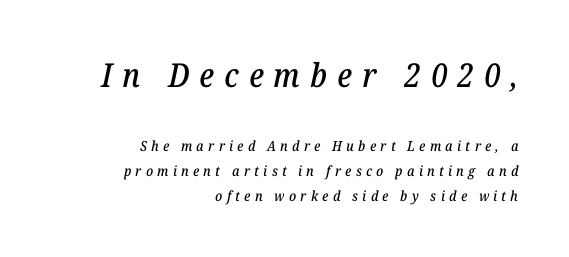
The image shows 33 px serif type, italic (leaning right); set right-aligned, line spacing 1.78x, unusually wide letter spacing (+0.31 em), not underlined; the first (top) block is 2.36x larger; low stroke contrast and a medium x-height.
